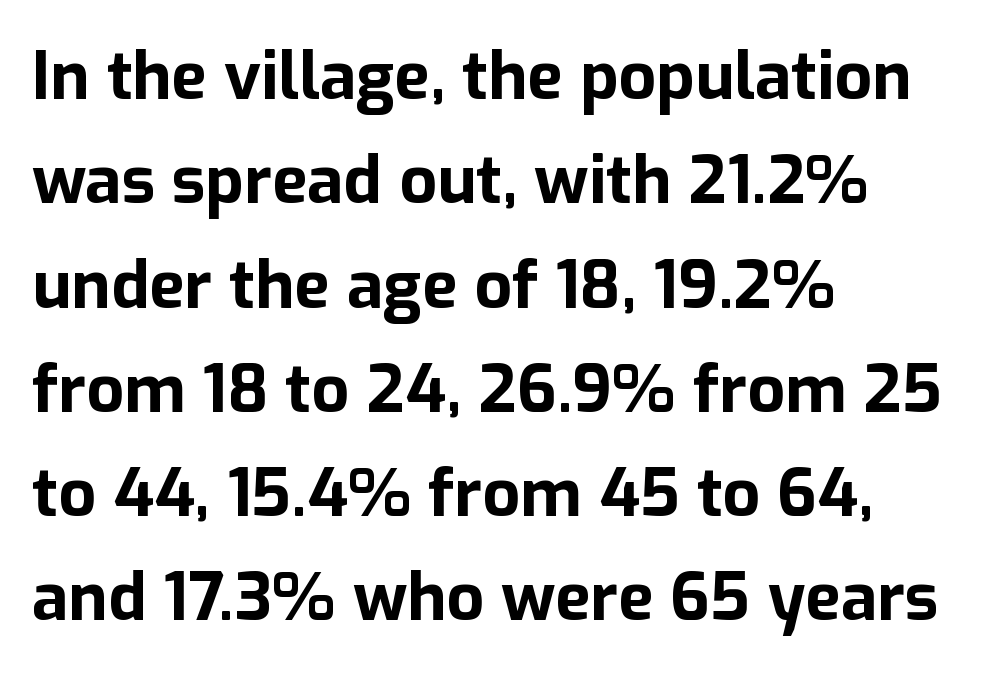
Q: Is the text bold? A: Yes.
Q: Is the text italic (slanted)? A: No, it is upright.
Q: Is the typeface a serif or a sans-serif typeface? A: Sans-serif.
Q: Is the text underlined? A: No.
Q: How is the paragraph aligned? A: Left-aligned.
Q: Is the spacing between letters normal or unusually wide? A: Normal.
Q: Is the spacing between lines tight, normal or loose? A: Normal.
Q: Width (condensed, normal, or wide)? A: Normal.
Q: Stroke contrast? A: Low.
Q: x-height? A: Medium.
Q: Monospaced? A: No.
